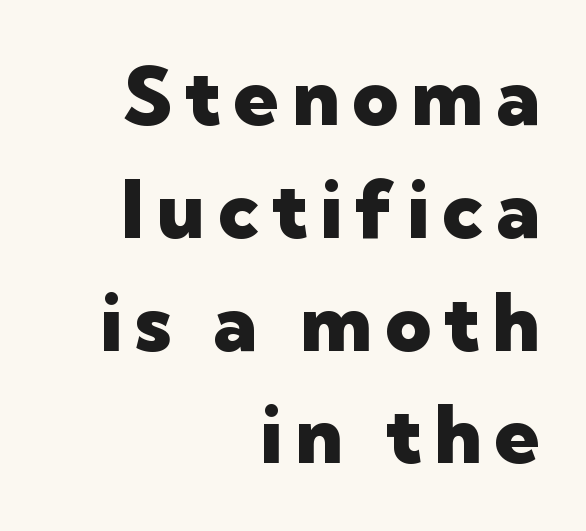
Q: Is the text bold? A: Yes.
Q: Is the text italic (slanted)? A: No, it is upright.
Q: Is the typeface a serif or a sans-serif typeface? A: Sans-serif.
Q: Is the text underlined? A: No.
Q: How is the paragraph aligned? A: Right-aligned.
Q: Is the spacing between lines tight, normal or loose? A: Normal.
Q: Width (condensed, normal, or wide)? A: Normal.
Q: Stroke contrast? A: Low.
Q: x-height? A: Medium.
Q: Monospaced? A: No.
